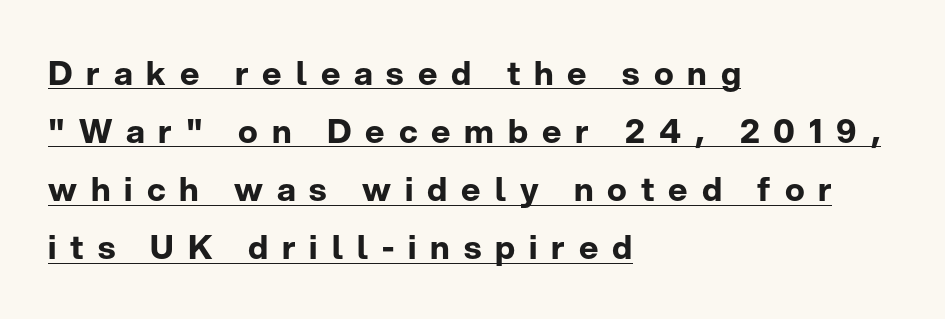
Q: Is the text bold? A: Yes.
Q: Is the text italic (slanted)? A: No, it is upright.
Q: Is the typeface a serif or a sans-serif typeface? A: Sans-serif.
Q: Is the text underlined? A: Yes.
Q: How is the paragraph aligned? A: Left-aligned.
Q: Is the spacing between letters normal or unusually wide? A: Unusually wide.
Q: Width (condensed, normal, or wide)? A: Normal.
Q: Stroke contrast? A: Low.
Q: x-height? A: Medium.
Q: Monospaced? A: No.
